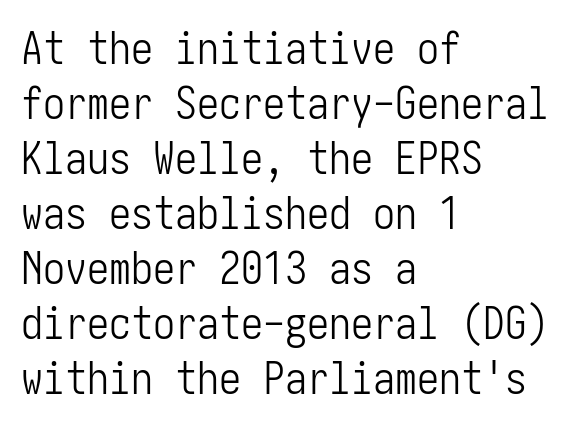
Vertically, the passage feels balanced, rows spaced as you'd expect. The letterforms sit shoulder to shoulder at normal distance. The designer went with a sans here, leaving each stem footless. Only glyphs here, with clear space below each row. The face looks like a standard text weight, possibly lighter.
